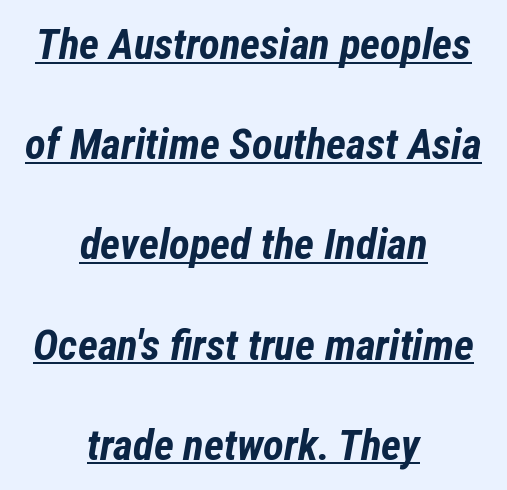
The image shows 43 px bold, condensed type, italic (leaning right); set centered, loose line spacing (2.33x), normal letter spacing, underlined; low stroke contrast and a medium x-height.
